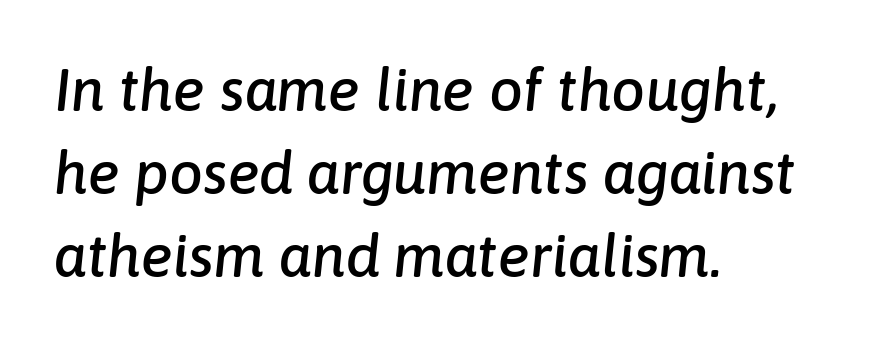
The passage shown stacks its lines at a standard gap. Which margin do the lines hug? The left one — the right edge is uneven. The passage shown has conventional tracking throughout. Proportional: the letters do not fall into vertical columns. Check the space under the baseline: it is left empty.
